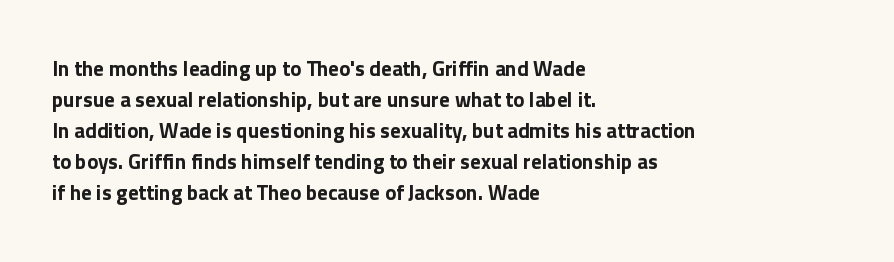
The image shows 21 px bold type, upright; set left-aligned, normal line spacing (1.48x), normal letter spacing, not underlined.
